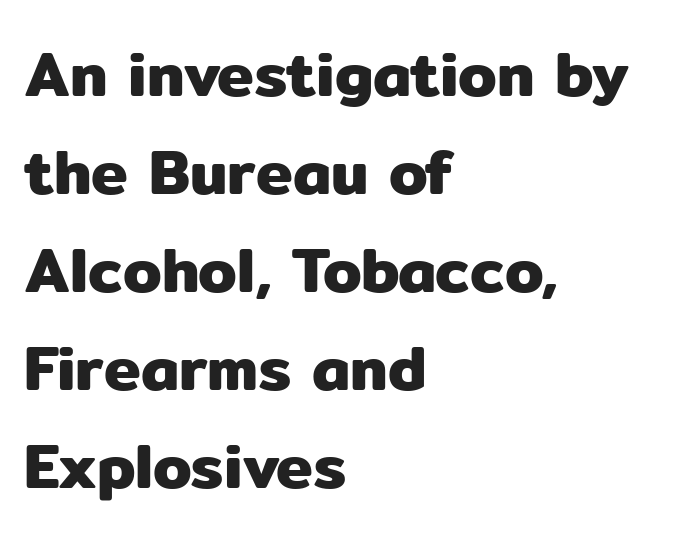
Q: Is the text italic (slanted)? A: No, it is upright.
Q: Is the typeface a serif or a sans-serif typeface? A: Sans-serif.
Q: Is the text underlined? A: No.
Q: How is the paragraph aligned? A: Left-aligned.
Q: Is the spacing between letters normal or unusually wide? A: Normal.
Q: Is the spacing between lines tight, normal or loose? A: Normal.
Q: Width (condensed, normal, or wide)? A: Normal.
Q: Stroke contrast? A: Low.
Q: x-height? A: Medium.
Q: Monospaced? A: No.
